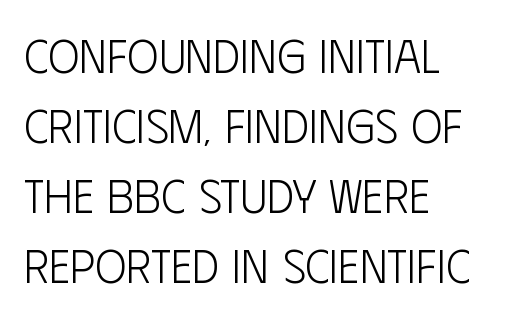
{"serif": "no", "italic": "no", "bold": "no", "weight": "light", "width": "condensed", "stroke_contrast": "low", "x_height": "large", "monospaced": "no", "underline": "no", "align": "left", "line_spacing": "normal", "line_spacing_ratio": 1.49, "letter_spacing": "normal", "letter_spacing_em": 0.0, "glyph_px": 47}
